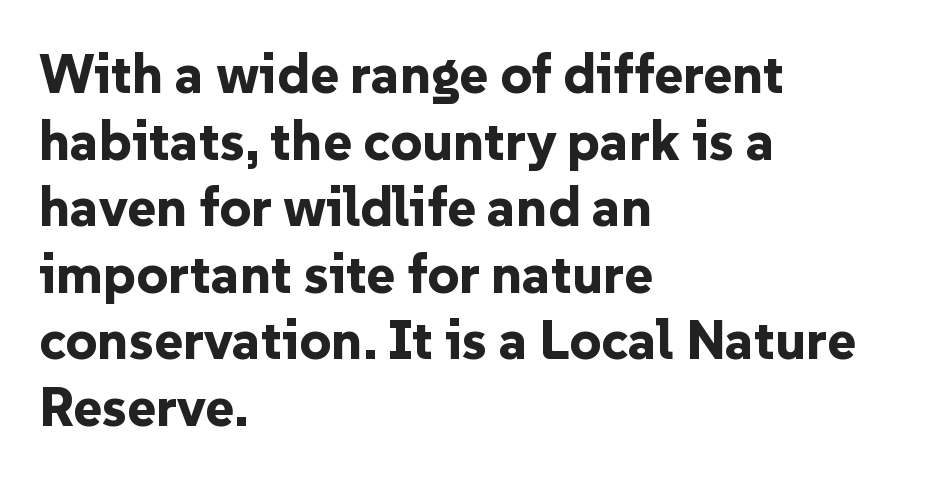
Students, note that the glyphs here touch the page at normal intervals. The face used here is proportionally spaced, like ordinary book or web type. Strokes here are thick enough to call this a true bold. The specimen omits any rule beneath the text block's lines.
